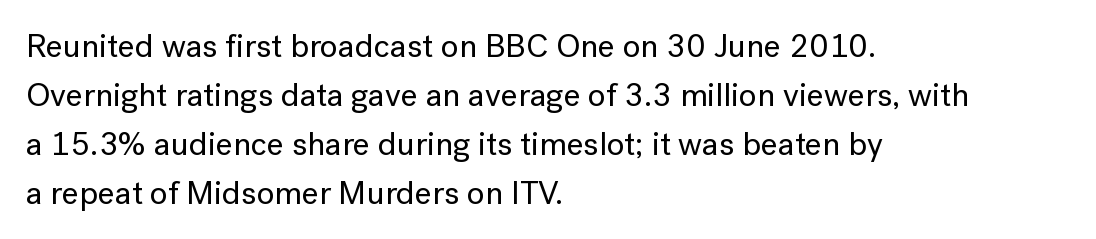
The face used here is rendered with its standard letterfit. The paragraph shown leans on its left margin. Is there any slant? The stems are plumb. Examine the stroke ends and you'll find no serifs. Here the designer chose a conventional face with non-uniform glyph widths. Leading: standard.
